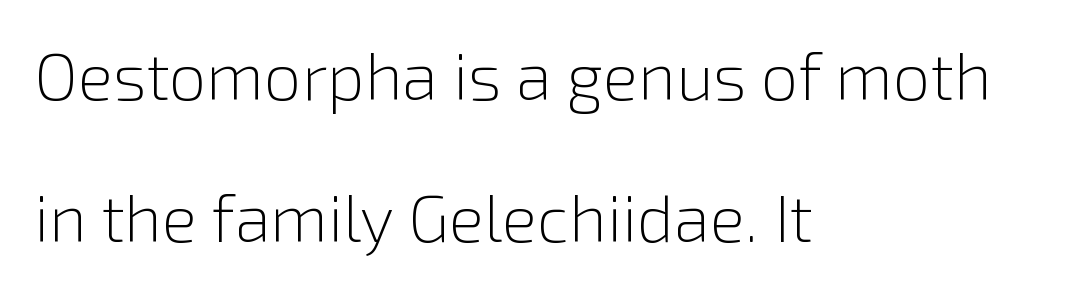
{"serif": "no", "italic": "no", "bold": "no", "weight": "light", "width": "normal", "stroke_contrast": "low", "x_height": "medium", "monospaced": "no", "underline": "no", "align": "left", "line_spacing": "loose", "line_spacing_ratio": 2.15, "letter_spacing": "normal", "letter_spacing_em": 0.0, "glyph_px": 66}
